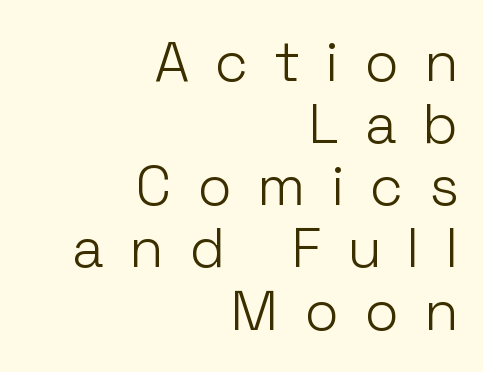
The image shows 56 px light sans-serif type, upright; set right-aligned, tight line spacing (1.11x), unusually wide letter spacing (+0.48 em), not underlined; low stroke contrast and a medium x-height.
